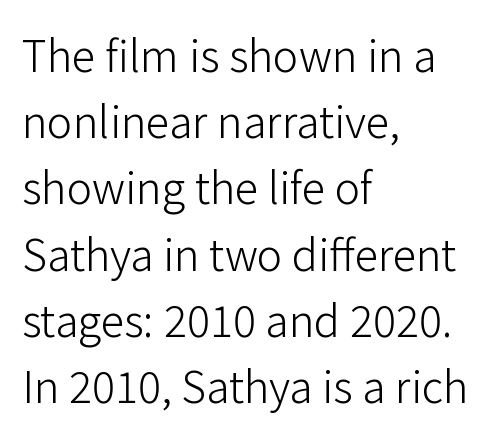
Nope, no serifs anywhere on these letters. The face used here is proportionally spaced, like ordinary book or web type. The block of text has a typical density, with ordinary space between rows. Weight: regular or lighter.
